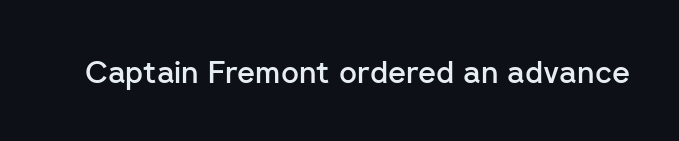
{"serif": "no", "italic": "no", "bold": "semi", "weight": "semibold", "width": "normal", "stroke_contrast": "low", "x_height": "medium", "monospaced": "no", "underline": "no", "letter_spacing": "normal", "letter_spacing_em": 0.0, "glyph_px": 31}
